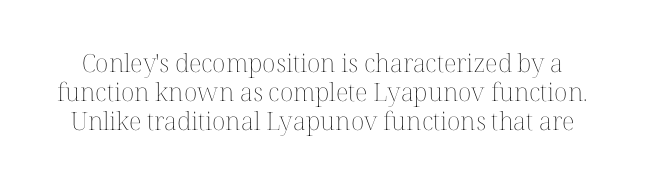
This reads as an unemphasized weight, regular at the heaviest. The specimen omits any rule beneath the text block's lines. The lettering stays uniformly vertical, giving the passage a roman look. The type is set solid horizontally, with unmodified tracking.
